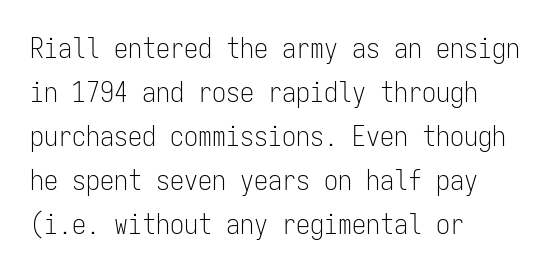
You can tell from the bare stems that sans-serif type was used. Quick note: interline space is typical. Heft: none added — not bold. Think of a typewriter: that constant character pitch is what you see here. The passage shown is not underscored anywhere. Typeset ragged right — the left edge is the straight one.
